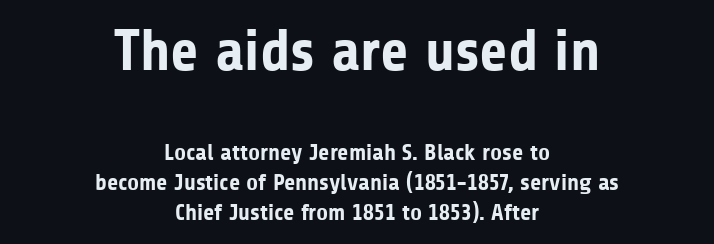
Unlike italic type, these characters show no tilt at all. Between one letter and the next there's only the usual sliver of space. The letters in the upper block stand taller than those in the block below. The strip under each line holds only bare page. Each letter keeps its own natural width here, so spacing adapts to shape. Rows of type keep a routine distance in the vertical direction.
